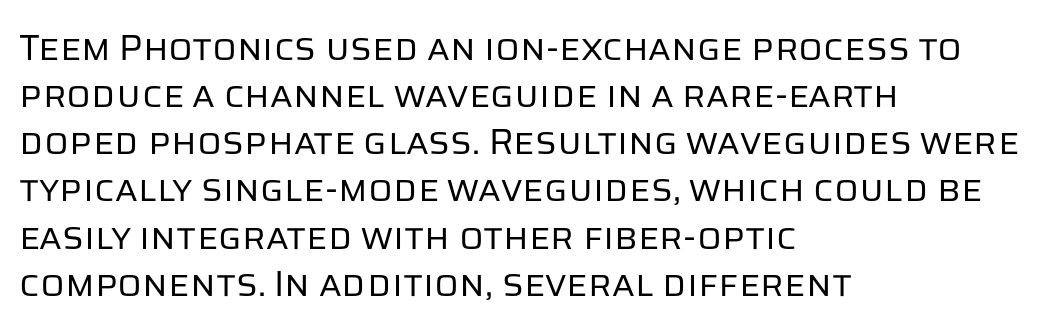
{"serif": "no", "italic": "no", "bold": "no", "weight": "regular", "width": "normal", "stroke_contrast": "low", "x_height": "large", "monospaced": "no", "underline": "no", "align": "left", "line_spacing": "normal", "line_spacing_ratio": 1.31, "letter_spacing": "normal", "letter_spacing_em": 0.0, "glyph_px": 36}
